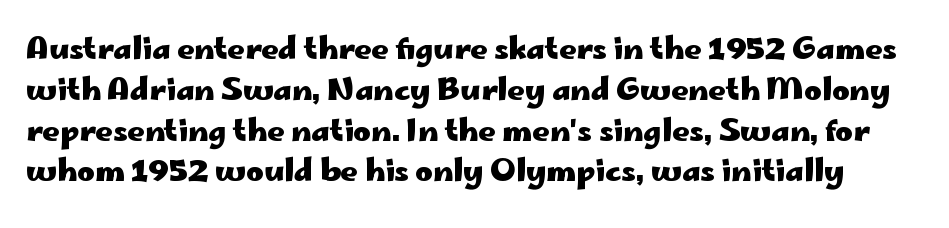
Q: Is the text bold? A: Yes.
Q: Is the text italic (slanted)? A: No, it is upright.
Q: Is the typeface a serif or a sans-serif typeface? A: Sans-serif.
Q: Is the text underlined? A: No.
Q: Is the spacing between letters normal or unusually wide? A: Normal.
Q: Is the spacing between lines tight, normal or loose? A: Normal.
Q: Width (condensed, normal, or wide)? A: Wide.
Q: Stroke contrast? A: Low.
Q: x-height? A: Small.
Q: Monospaced? A: No.
